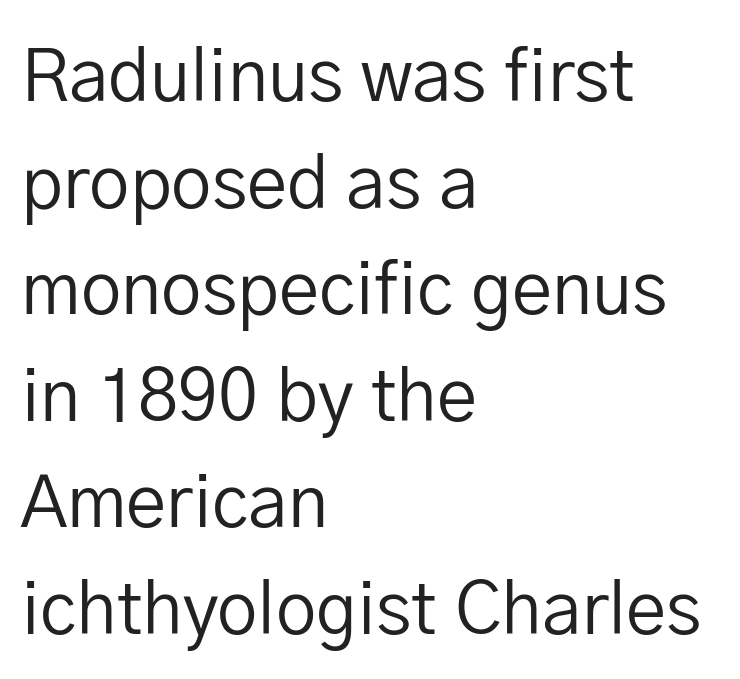
The type family on display is of the sans-serif kind. A typesetter would call this proportional, since set widths differ per character. There is no visible air inserted between adjacent glyphs. In terms of posture, this sample is upright. Alignment: flush left. Only glyphs here, with clear space below each row.
